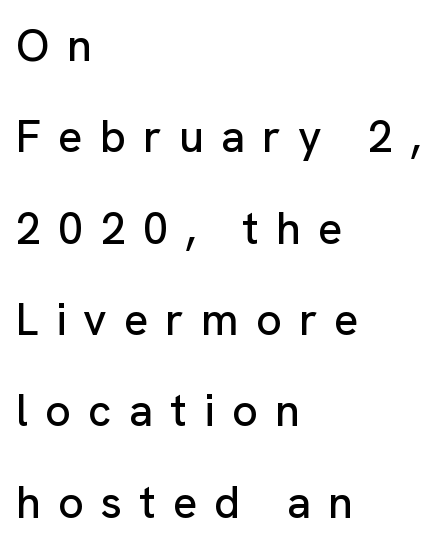
The image shows 45 px sans-serif type, upright; set left-aligned, loose line spacing (2.03x), unusually wide letter spacing (+0.38 em), not underlined; low stroke contrast and a medium x-height.
